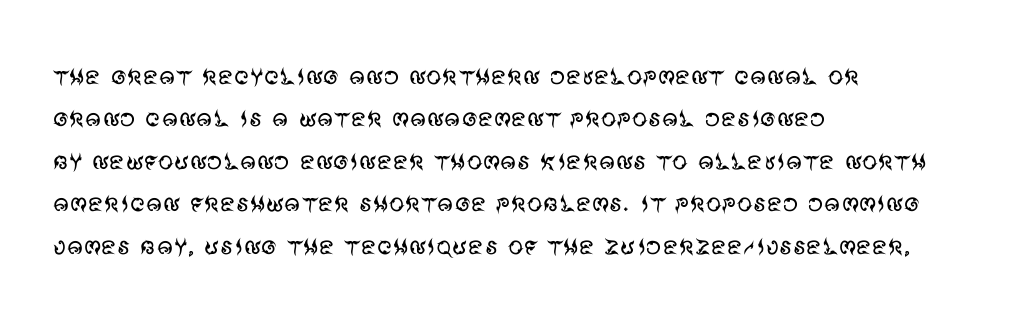
Q: Is the text bold? A: No.
Q: Is the text italic (slanted)? A: No, it is upright.
Q: Is the typeface a serif or a sans-serif typeface? A: Sans-serif.
Q: Is the text underlined? A: No.
Q: How is the paragraph aligned? A: Left-aligned.
Q: Is the spacing between letters normal or unusually wide? A: Normal.
Q: Is the spacing between lines tight, normal or loose? A: Normal.
Q: Width (condensed, normal, or wide)? A: Normal.
Q: Stroke contrast? A: Medium.
Q: x-height? A: Large.
Q: Monospaced? A: No.
